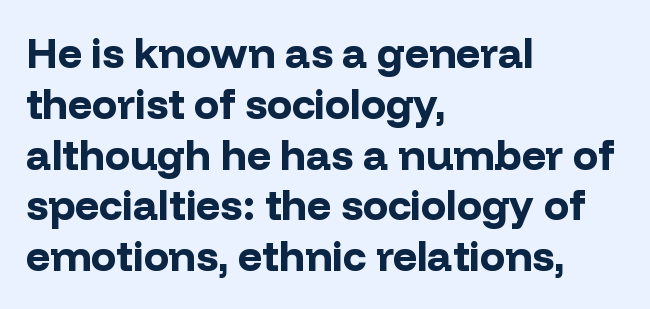
Q: Is the text bold? A: Yes.
Q: Is the text italic (slanted)? A: No, it is upright.
Q: Is the typeface a serif or a sans-serif typeface? A: Sans-serif.
Q: Is the text underlined? A: No.
Q: How is the paragraph aligned? A: Left-aligned.
Q: Is the spacing between letters normal or unusually wide? A: Normal.
Q: Width (condensed, normal, or wide)? A: Normal.
Q: Stroke contrast? A: Low.
Q: x-height? A: Medium.
Q: Monospaced? A: No.
